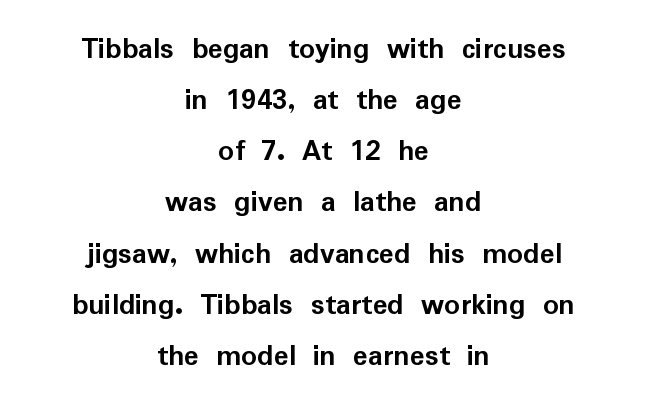
Is there much room between lines? A standard amount, neither cramped nor airy. Tracking value appears to be zero — textbook default spacing. Rendered with straight, roman letterforms. Look at the stroke-to-counter ratio: heavy, a bold.
